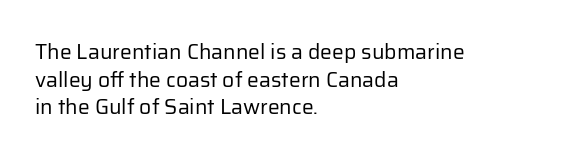
Q: Is the text bold? A: No.
Q: Is the text italic (slanted)? A: No, it is upright.
Q: Is the text underlined? A: No.
Q: How is the paragraph aligned? A: Left-aligned.
Q: Is the spacing between letters normal or unusually wide? A: Normal.
Q: Is the spacing between lines tight, normal or loose? A: Normal.
